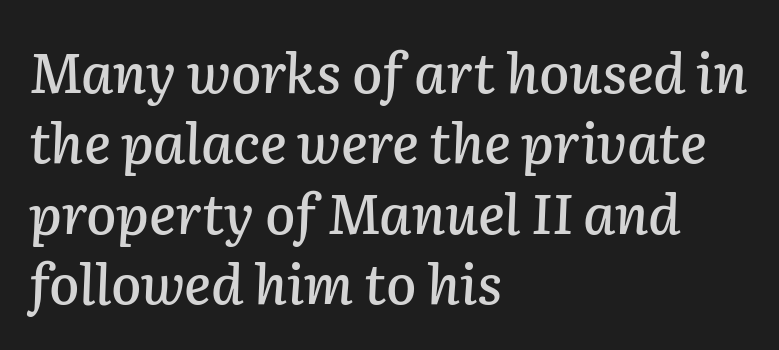
{"italic": "yes", "lean": "right", "slant_degrees": 2, "width": "normal", "stroke_contrast": "low", "x_height": "medium", "monospaced": "no", "underline": "no", "align": "left", "line_spacing": "normal", "line_spacing_ratio": 1.28, "letter_spacing": "normal", "letter_spacing_em": 0.0, "glyph_px": 55}
